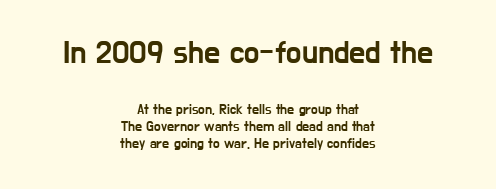
The image shows 32 px condensed sans-serif type, upright; set centered, line spacing 1.23x, normal letter spacing, not underlined; the first (top) block is 2.29x larger; low stroke contrast and a medium x-height.
